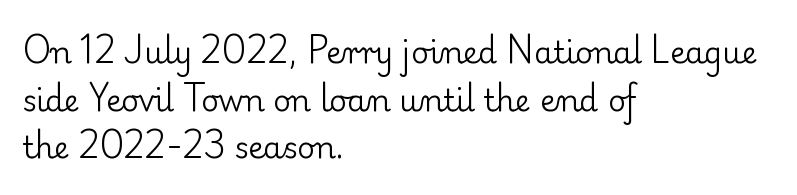
This rendering leaves character spacing at its baseline value. Short and long lines alike share a common starting point at left. Note the varied advance widths — an 'i' is clearly narrower than an 'm'. Descender tails drop into unmarked territory.
